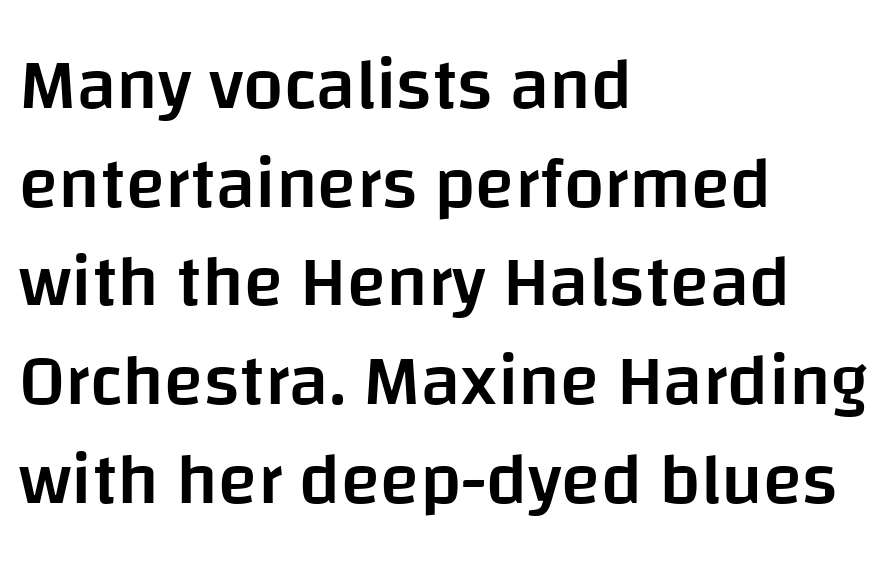
Q: Is the text bold? A: Semi-bold.
Q: Is the text italic (slanted)? A: No, it is upright.
Q: Is the typeface a serif or a sans-serif typeface? A: Sans-serif.
Q: Is the text underlined? A: No.
Q: How is the paragraph aligned? A: Left-aligned.
Q: Is the spacing between letters normal or unusually wide? A: Normal.
Q: Is the spacing between lines tight, normal or loose? A: Normal.
Q: Width (condensed, normal, or wide)? A: Normal.
Q: Stroke contrast? A: Low.
Q: x-height? A: Large.
Q: Monospaced? A: No.
